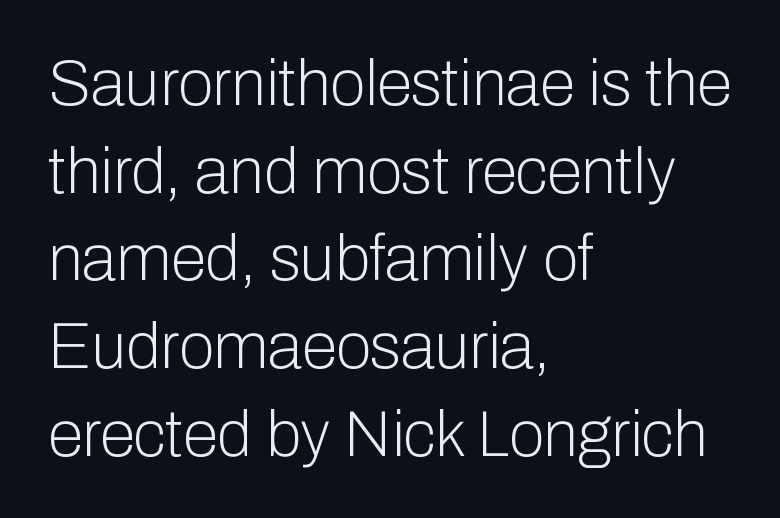
Q: Is the text bold? A: No.
Q: Is the text italic (slanted)? A: No, it is upright.
Q: Is the typeface a serif or a sans-serif typeface? A: Sans-serif.
Q: Is the text underlined? A: No.
Q: How is the paragraph aligned? A: Left-aligned.
Q: Is the spacing between letters normal or unusually wide? A: Normal.
Q: Is the spacing between lines tight, normal or loose? A: Normal.
Q: Width (condensed, normal, or wide)? A: Normal.
Q: Stroke contrast? A: Low.
Q: x-height? A: Medium.
Q: Monospaced? A: No.
